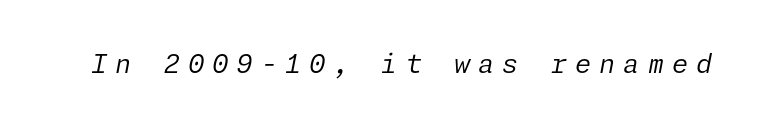
{"italic": "yes", "lean": "right", "slant_degrees": 11, "bold": "no", "underline": "no", "letter_spacing": "wide", "letter_spacing_em": 0.31, "glyph_px": 26}
